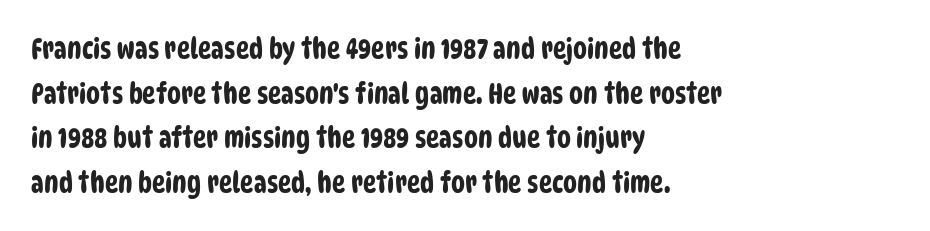
The image shows 28 px condensed sans-serif type; set left-aligned, normal line spacing (1.59x), normal letter spacing, not underlined; low stroke contrast and a large x-height.
